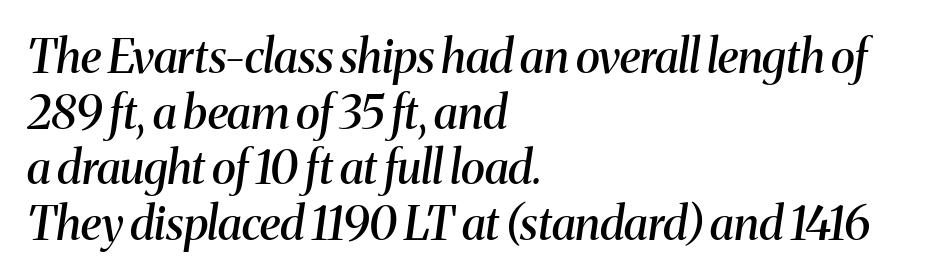
Casual observation: everything's shoved over to the left. The strip under each line holds only bare page. Serifs: yes, visible at the terminals of the letterforms. An italicized treatment has been applied to the whole sample.
